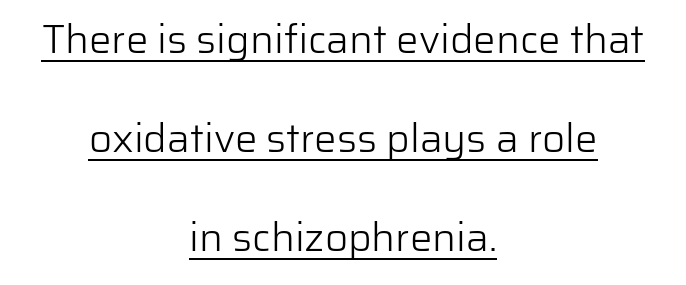
The image shows 40 px light sans-serif type, upright; set centered, loose line spacing (2.48x), normal letter spacing, underlined; low stroke contrast and a medium x-height.
